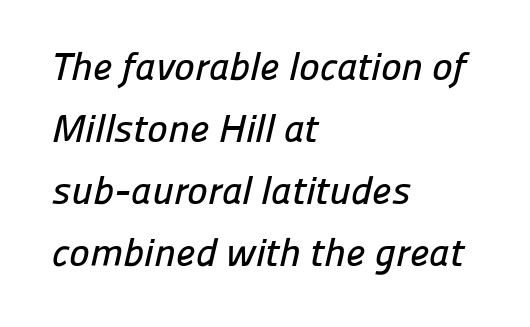
If you drew a ruler down the left edge, every line would touch it. These lines are rendered in a variable-pitch font. Check where the strokes stop: nothing finishes them off — pure sans. There is no visible air inserted between adjacent glyphs. One glance says typical: line gaps are just what's usual. Decoration check: the copy has no underline.
